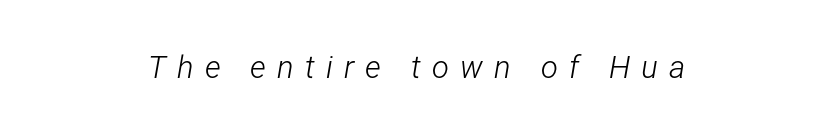
{"italic": "yes", "lean": "right", "slant_degrees": 12, "bold": "no", "weight": "light", "width": "condensed", "stroke_contrast": "low", "x_height": "medium", "monospaced": "no", "underline": "no", "align": "center", "letter_spacing": "wide", "letter_spacing_em": 0.36, "glyph_px": 31}
